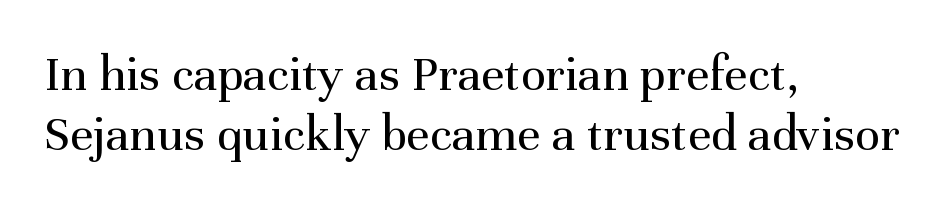
Q: Is the text bold? A: No.
Q: Is the text italic (slanted)? A: No, it is upright.
Q: Is the typeface a serif or a sans-serif typeface? A: Serif.
Q: Is the text underlined? A: No.
Q: How is the paragraph aligned? A: Left-aligned.
Q: Is the spacing between letters normal or unusually wide? A: Normal.
Q: Width (condensed, normal, or wide)? A: Normal.
Q: Stroke contrast? A: Medium.
Q: x-height? A: Medium.
Q: Monospaced? A: No.
